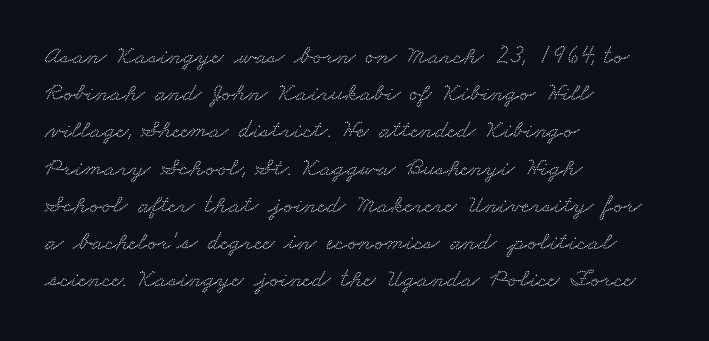
The image shows 26 px text type; set left-aligned, normal line spacing (1.43x), normal letter spacing, not underlined.
